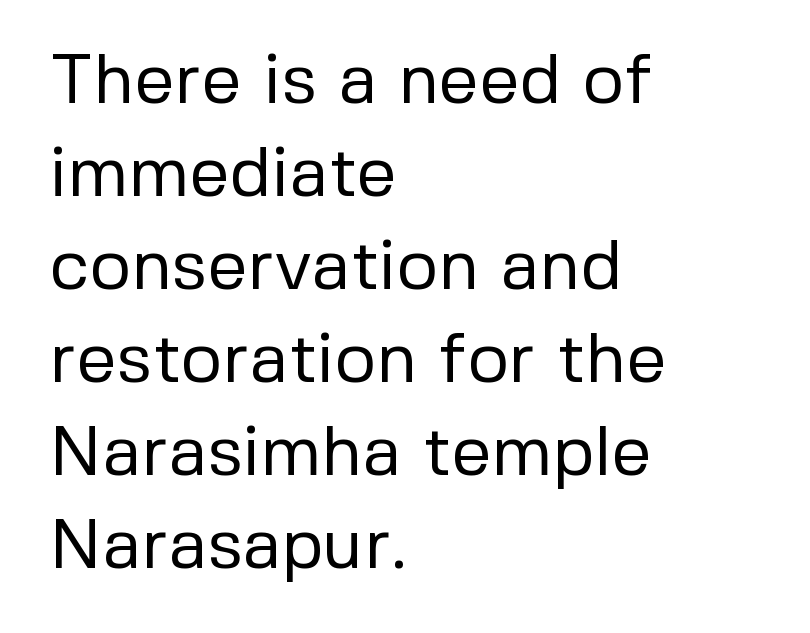
Q: Is the text bold? A: No.
Q: Is the text italic (slanted)? A: No, it is upright.
Q: Is the typeface a serif or a sans-serif typeface? A: Sans-serif.
Q: Is the text underlined? A: No.
Q: How is the paragraph aligned? A: Left-aligned.
Q: Is the spacing between letters normal or unusually wide? A: Normal.
Q: Is the spacing between lines tight, normal or loose? A: Normal.
Q: Width (condensed, normal, or wide)? A: Normal.
Q: Stroke contrast? A: Low.
Q: x-height? A: Medium.
Q: Monospaced? A: No.
